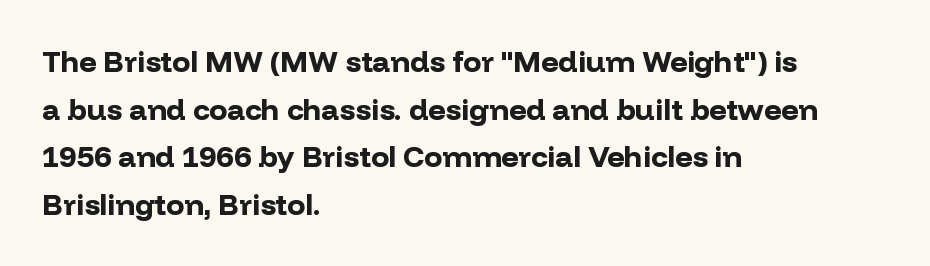
Just letters on the line, the space beneath them empty. The lettering holds an erect, upright posture throughout. This is heavy type, rendered in bold. Casual observation: everything's shoved over to the left. Letter spacing: default. The font family rendered here belongs to the sans-serif group.
